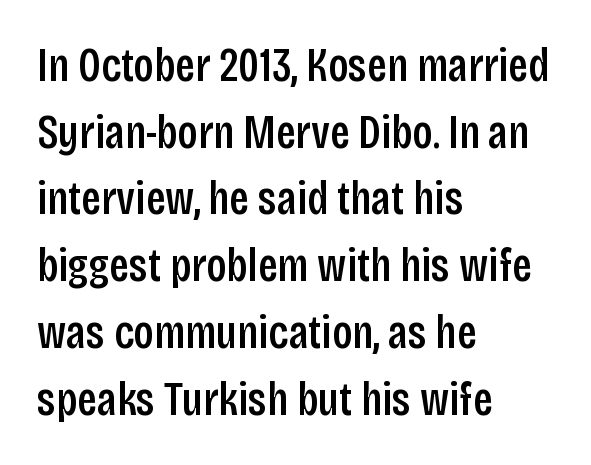
{"serif": "no", "italic": "no", "bold": "semi", "weight": "semibold", "width": "condensed", "stroke_contrast": "low", "x_height": "large", "monospaced": "no", "underline": "no", "align": "left", "line_spacing": "normal", "line_spacing_ratio": 1.42, "letter_spacing": "normal", "letter_spacing_em": 0.0, "glyph_px": 47}
